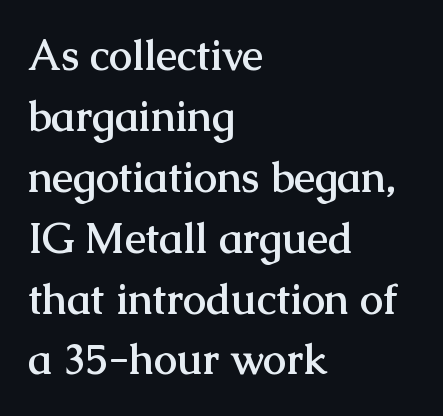
Q: Is the text bold? A: Yes.
Q: Is the text italic (slanted)? A: No, it is upright.
Q: Is the typeface a serif or a sans-serif typeface? A: Serif.
Q: Is the text underlined? A: No.
Q: How is the paragraph aligned? A: Left-aligned.
Q: Is the spacing between letters normal or unusually wide? A: Normal.
Q: Is the spacing between lines tight, normal or loose? A: Normal.
Q: Width (condensed, normal, or wide)? A: Normal.
Q: Stroke contrast? A: Medium.
Q: x-height? A: Medium.
Q: Monospaced? A: No.
